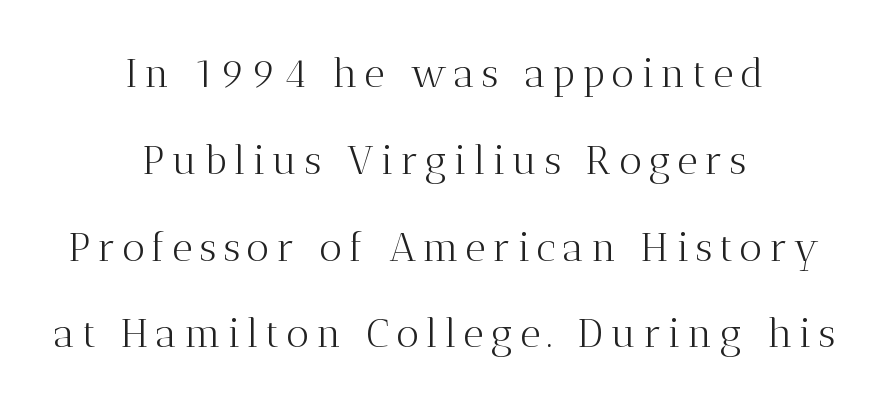
Little horizontal feet cap the strokes, marking this as serif type. The rag falls on both sides of this text block equally. The font's upright variant was chosen for this text. Compared with typical paragraphs, the rows here are farther apart.
